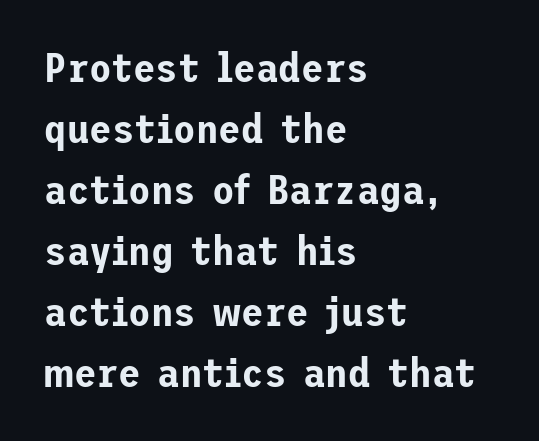
The font family rendered here belongs to the sans-serif group. Upright lettering throughout. One-word summary of the alignment: left. The rendering uses a moderate line-height, typical for paragraphs.
